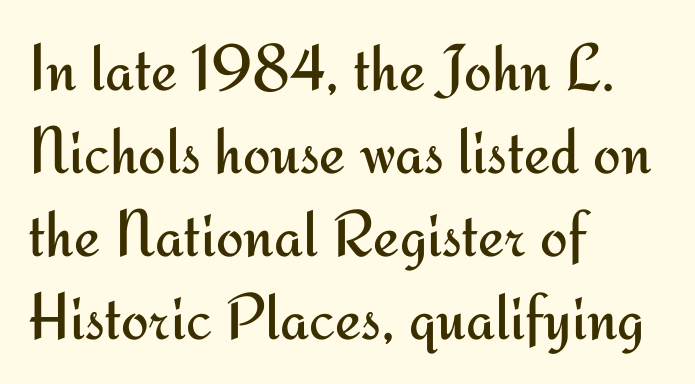
Type style note: lacks serifs. Reading down the column, the eye jumps a familiar distance to each next line. The foot of each line stays bare and open. This is the regular roman posture of the typeface. The rendering anchors every line to the left-hand side.
